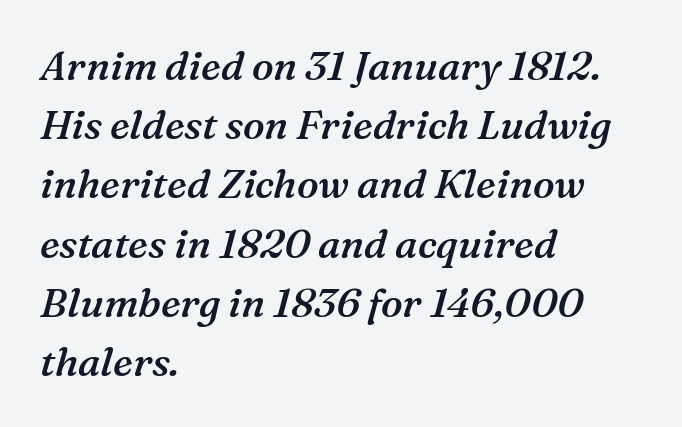
The image shows 40 px semibold serif type, italic (leaning right); set left-aligned, normal line spacing (1.48x), normal letter spacing, not underlined; medium stroke contrast and a medium x-height.
